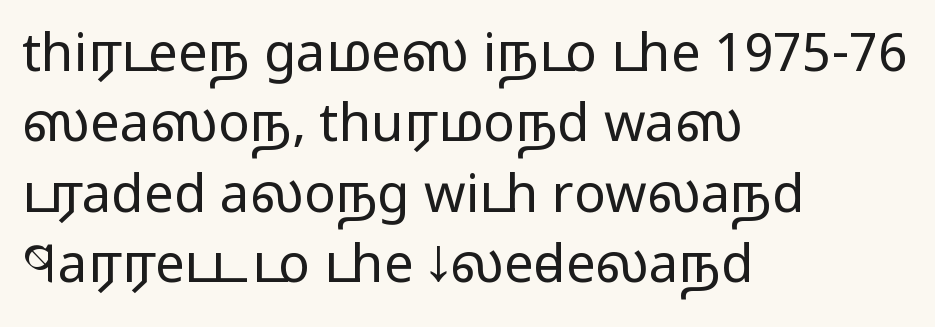
{"serif": "no", "italic": "no", "bold": "no", "weight": "regular", "width": "wide", "stroke_contrast": "low", "x_height": "medium", "monospaced": "no", "underline": "no", "align": "left", "line_spacing": "normal", "line_spacing_ratio": 1.33, "letter_spacing": "normal", "letter_spacing_em": 0.0, "glyph_px": 53}
